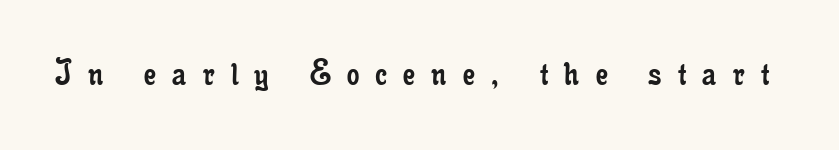
{"serif": "yes", "italic": "no", "bold": "no", "weight": "regular", "width": "condensed", "stroke_contrast": "low", "x_height": "small", "monospaced": "no", "underline": "no", "letter_spacing": "wide", "letter_spacing_em": 0.42, "glyph_px": 39}
